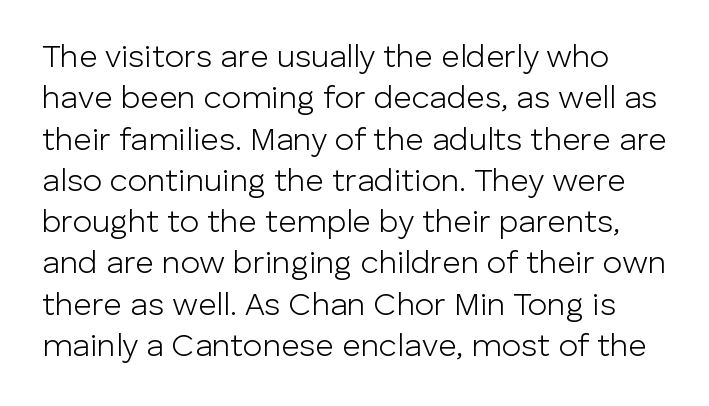
The image shows 32 px light sans-serif type, upright; set normal line spacing (1.29x), normal letter spacing, not underlined; low stroke contrast and a medium x-height.
